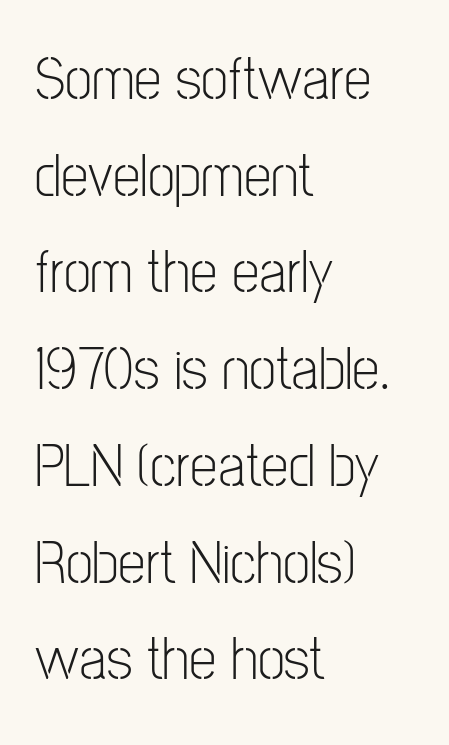
The image shows 62 px light, condensed sans-serif type, upright; set left-aligned, normal line spacing (1.56x), normal letter spacing, not underlined; low stroke contrast and a medium x-height.
